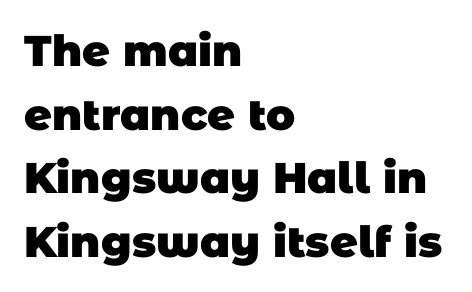
Nothing unusual about the tracking: characters are spaced as the font intends. The glyphs in this specimen are sans serif. The face used here has the dense, thick strokes of a bold. This sample has the flowing, uneven cadence of proportional lettering. How would I describe the line gaps? Plain and ordinary.
